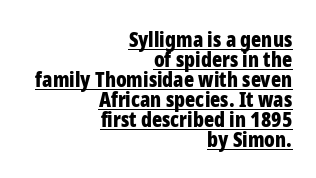
Inter-character spacing is left at the font's built-in metrics. The letters stand upright; this is a roman face. Decoration check: the copy is underlined. Does the leading feel generous? Not at all — it's pinched. Where is the straight margin? On the right. The sample has been set heavy, in full bold.
